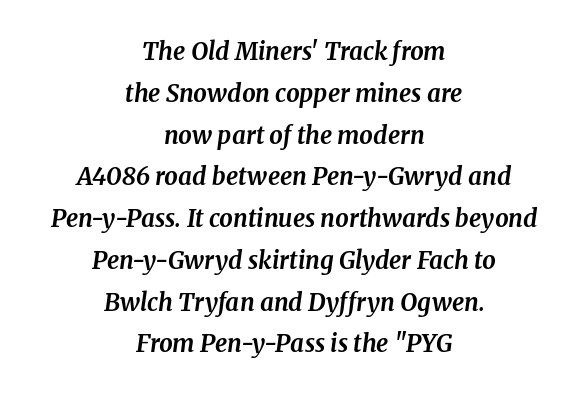
The words here are not underlined. Looking at the ascenders, they clearly lean. The paragraph has two soft edges and a firm central axis. Plenty of ink on the page — the face is bold. The face used here is rendered with its standard letterfit.
